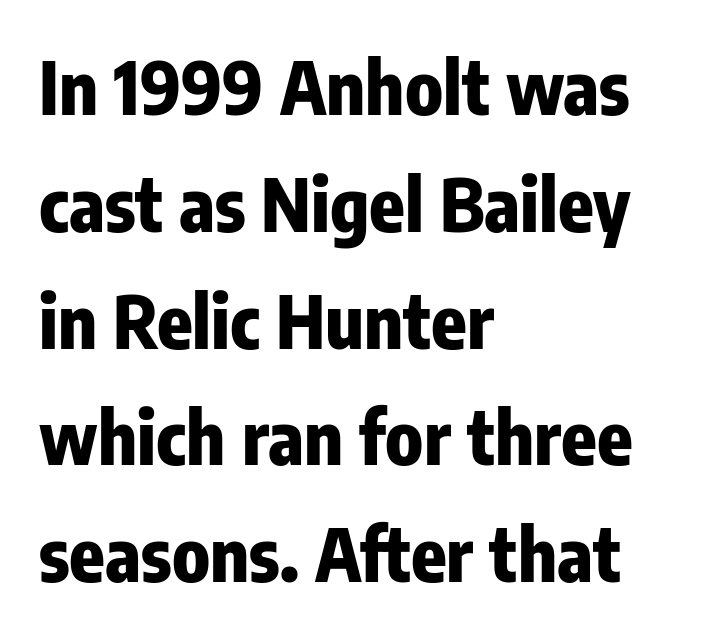
Q: Is the text bold? A: Yes.
Q: Is the text italic (slanted)? A: No, it is upright.
Q: Is the typeface a serif or a sans-serif typeface? A: Sans-serif.
Q: Is the text underlined? A: No.
Q: How is the paragraph aligned? A: Left-aligned.
Q: Is the spacing between letters normal or unusually wide? A: Normal.
Q: Is the spacing between lines tight, normal or loose? A: Normal.
Q: Width (condensed, normal, or wide)? A: Condensed.
Q: Stroke contrast? A: Low.
Q: x-height? A: Medium.
Q: Monospaced? A: No.
